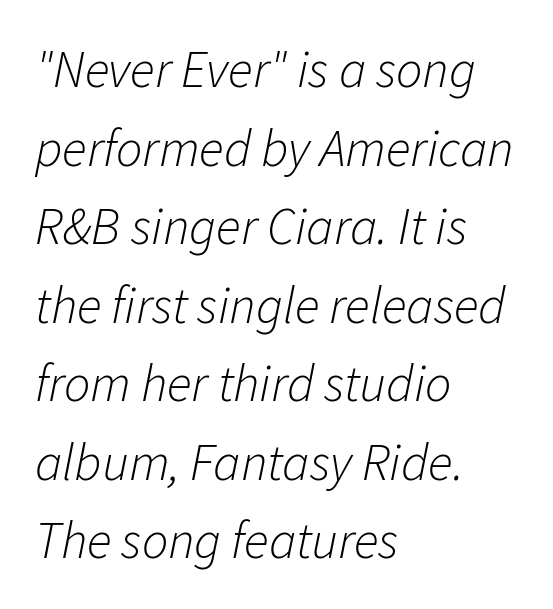
The image shows 52 px light type, italic (leaning right); set left-aligned, normal line spacing (1.51x), normal letter spacing, not underlined; low stroke contrast and a medium x-height.
